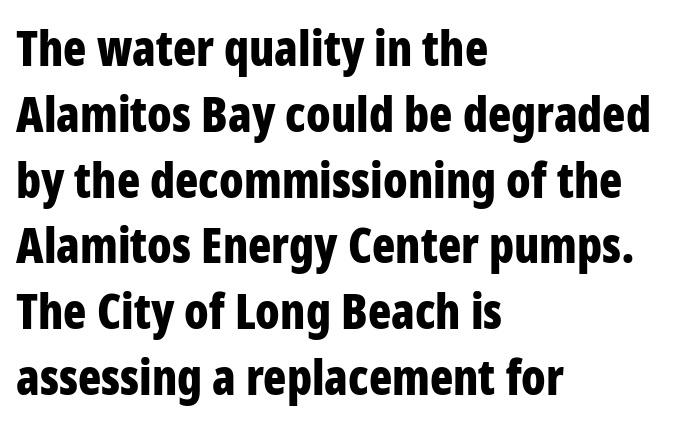
The face used here is rendered with its standard letterfit. The letters advance in unequal steps, a hallmark of proportional type. Quick note: underline off. Italic? Not at all — the glyphs are vertical.
